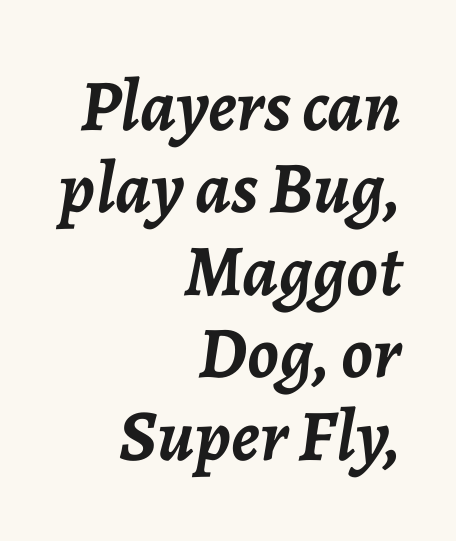
Spacing between characters is what you'd get straight out of the box. Descenders are the only things crossing below the line. Students, observe: this is what under-led, compact text looks like. The passage shown leans; its letterforms are oblique.
